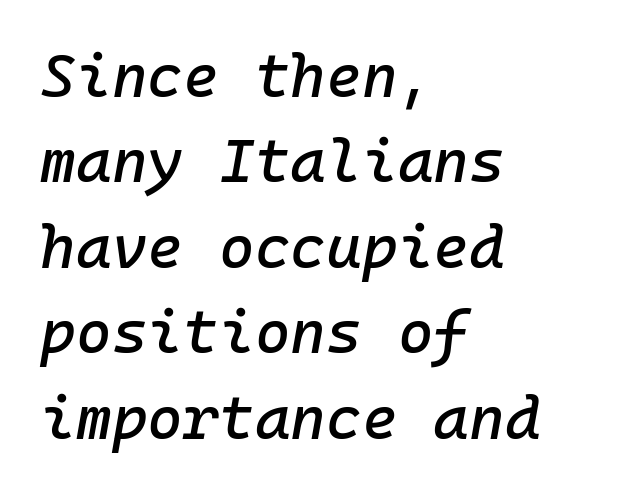
{"italic": "yes", "lean": "right", "slant_degrees": 10, "width": "normal", "stroke_contrast": "low", "x_height": "medium", "monospaced": "yes", "underline": "no", "align": "left", "line_spacing": "normal", "line_spacing_ratio": 1.4, "letter_spacing": "normal", "letter_spacing_em": 0.0, "glyph_px": 61}
